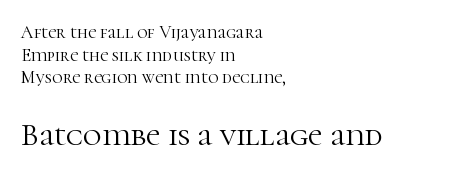
The font's upright variant was chosen for this text. Each row of text sits above clean, open space. Is this a sans? No — the strokes have serifs. Compared with typical paragraphs, the rows here are spaced about the same. The passage shown has conventional tracking throughout. Small over large — that's the arrangement of the two blocks here.
